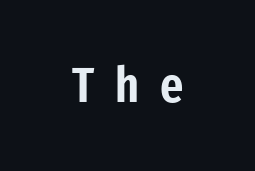
{"serif": "no", "italic": "no", "width": "condensed", "stroke_contrast": "low", "x_height": "medium", "monospaced": "no", "underline": "no", "letter_spacing": "wide", "letter_spacing_em": 0.42, "glyph_px": 50}
